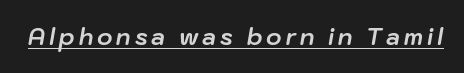
Q: Is the text bold? A: Yes.
Q: Is the text italic (slanted)? A: Yes, it leans right by about 10 degrees.
Q: Is the text underlined? A: Yes.
